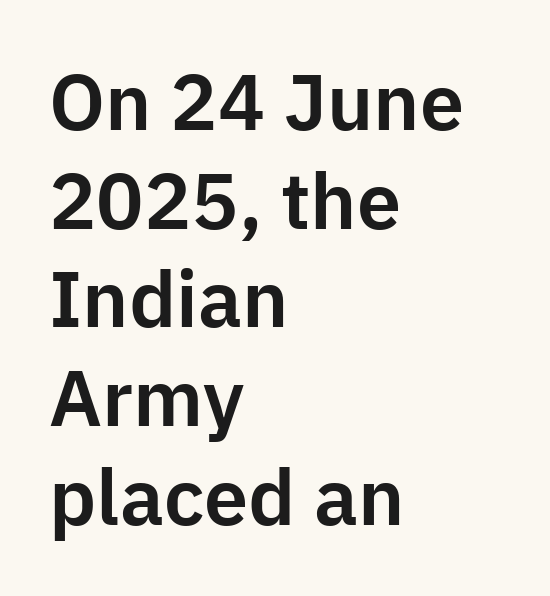
The image shows 79 px sans-serif type, upright; set left-aligned, normal line spacing (1.25x), normal letter spacing, not underlined; low stroke contrast and a medium x-height.
